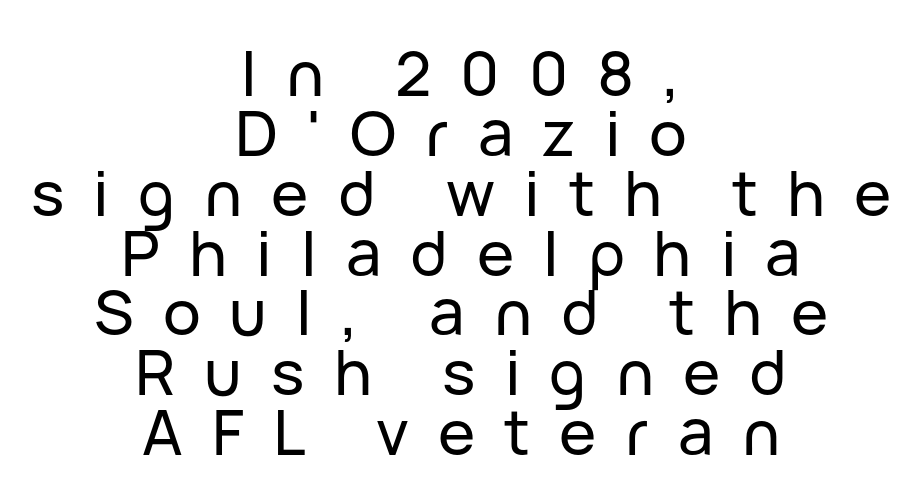
The image shows 63 px sans-serif type, upright; set centered, tight line spacing (0.95x), unusually wide letter spacing (+0.46 em), not underlined; low stroke contrast and a medium x-height.
